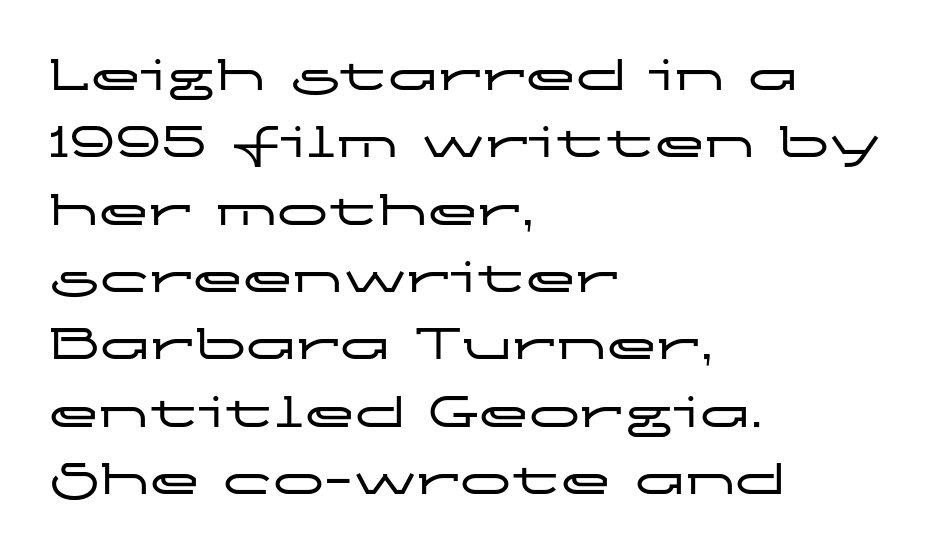
Q: Is the text italic (slanted)? A: No, it is upright.
Q: Is the typeface a serif or a sans-serif typeface? A: Sans-serif.
Q: Is the text underlined? A: No.
Q: How is the paragraph aligned? A: Left-aligned.
Q: Is the spacing between letters normal or unusually wide? A: Normal.
Q: Is the spacing between lines tight, normal or loose? A: Normal.
Q: Width (condensed, normal, or wide)? A: Wide.
Q: Stroke contrast? A: Low.
Q: x-height? A: Medium.
Q: Monospaced? A: No.
